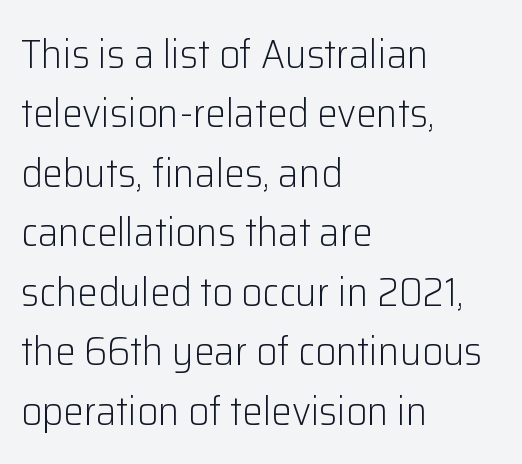
{"serif": "no", "italic": "no", "bold": "no", "weight": "light", "width": "normal", "stroke_contrast": "low", "x_height": "medium", "monospaced": "no", "underline": "no", "align": "left", "line_spacing": "normal", "line_spacing_ratio": 1.45, "letter_spacing": "normal", "letter_spacing_em": 0.0, "glyph_px": 41}
